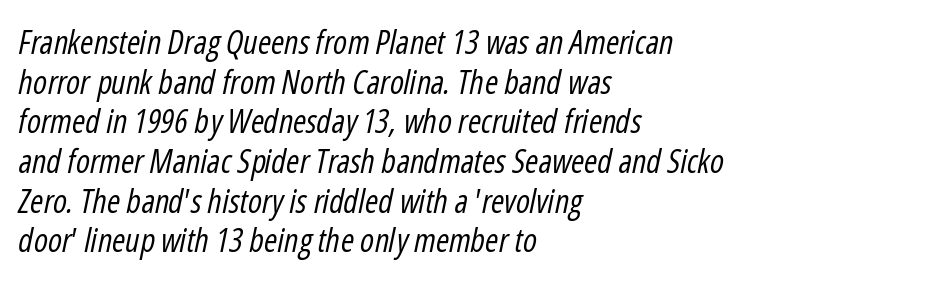
Q: Is the text bold? A: No.
Q: Is the text italic (slanted)? A: Yes, it leans right by about 12 degrees.
Q: Is the text underlined? A: No.
Q: How is the paragraph aligned? A: Left-aligned.
Q: Is the spacing between letters normal or unusually wide? A: Normal.
Q: Width (condensed, normal, or wide)? A: Condensed.
Q: Stroke contrast? A: Low.
Q: x-height? A: Medium.
Q: Monospaced? A: No.
